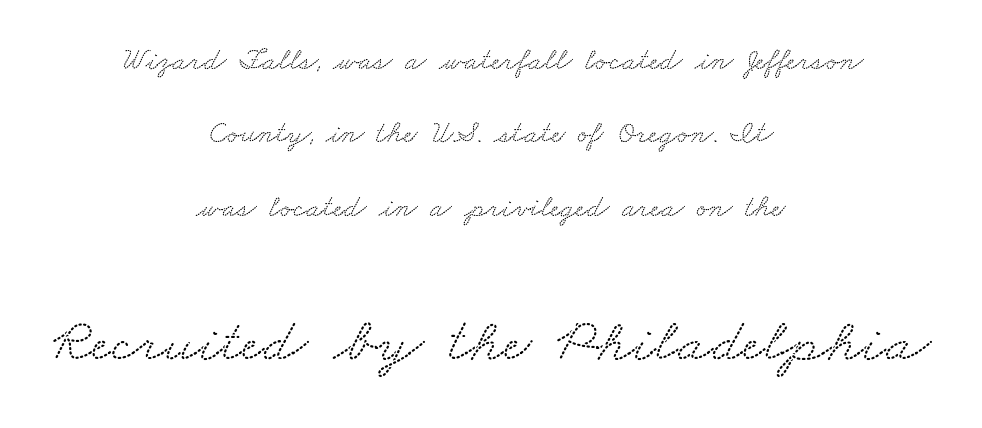
The image shows 62 px wide serif type; set centered, loose line spacing (2.37x), normal letter spacing, not underlined; the second (bottom) block is 2.0x larger; low stroke contrast and a small x-height.
